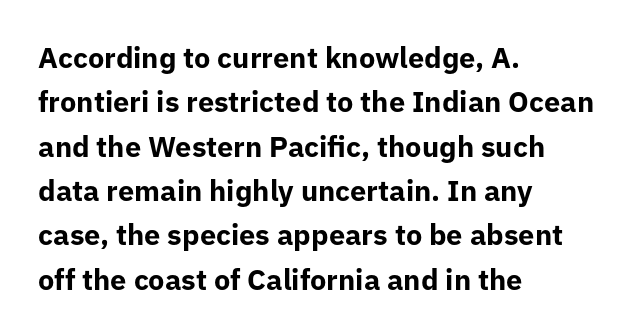
The passage shown is typed in a proportional face where columns would drift. Check where the strokes stop: nothing finishes them off — pure sans. Horizontal alignment here is leftward, the default for most running prose. Rule under the text: the space is simply empty. You'd pick this weight for a headline — it's a proper bold. Horizontal bands of white between lines are of average thickness.
